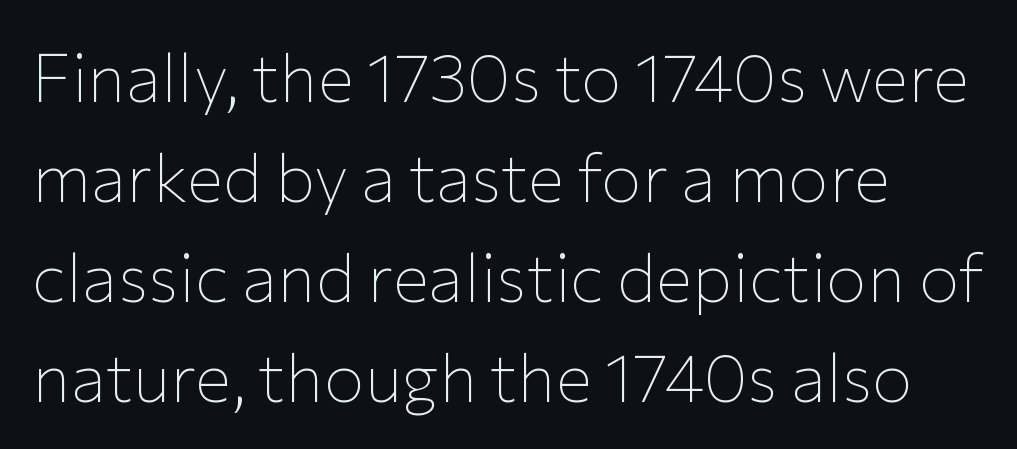
{"serif": "no", "italic": "no", "bold": "no", "weight": "thin", "width": "normal", "stroke_contrast": "low", "x_height": "medium", "monospaced": "no", "underline": "no", "line_spacing": "normal", "line_spacing_ratio": 1.47, "letter_spacing": "normal", "letter_spacing_em": 0.0, "glyph_px": 68}
